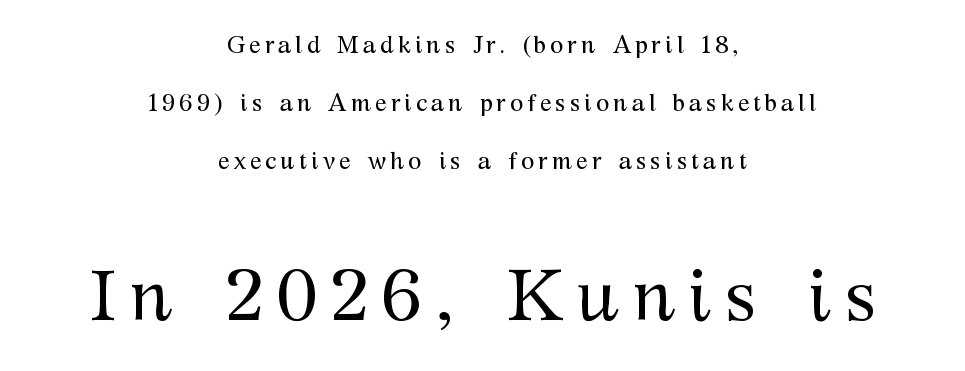
The image shows 73 px regular-weight serif type, upright; set centered, loose line spacing (2.42x), not underlined; the second (bottom) block is 3.04x larger; medium stroke contrast and a medium x-height.
